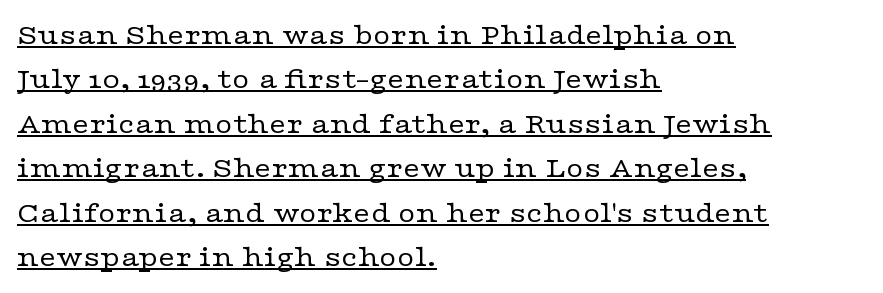
The image shows 30 px regular-weight, wide serif type, upright; set left-aligned, normal line spacing (1.48x), normal letter spacing, underlined; low stroke contrast and a medium x-height.
